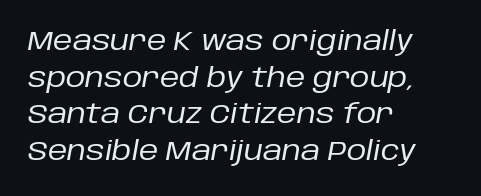
The image shows 27 px text type, italic (leaning right); set left-aligned, normal line spacing (1.36x), normal letter spacing, not underlined.
